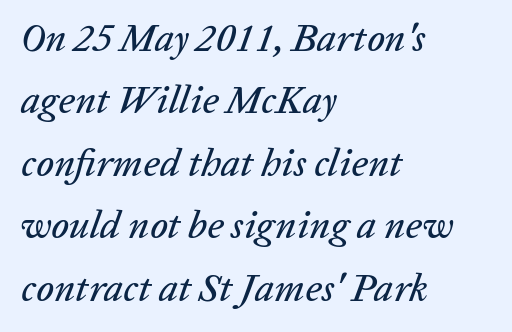
Q: Is the text italic (slanted)? A: Yes, it leans right by about 20 degrees.
Q: Is the text underlined? A: No.
Q: How is the paragraph aligned? A: Left-aligned.
Q: Is the spacing between letters normal or unusually wide? A: Normal.
Q: Is the spacing between lines tight, normal or loose? A: Normal.
Q: Width (condensed, normal, or wide)? A: Normal.
Q: Stroke contrast? A: Low.
Q: x-height? A: Medium.
Q: Monospaced? A: No.
